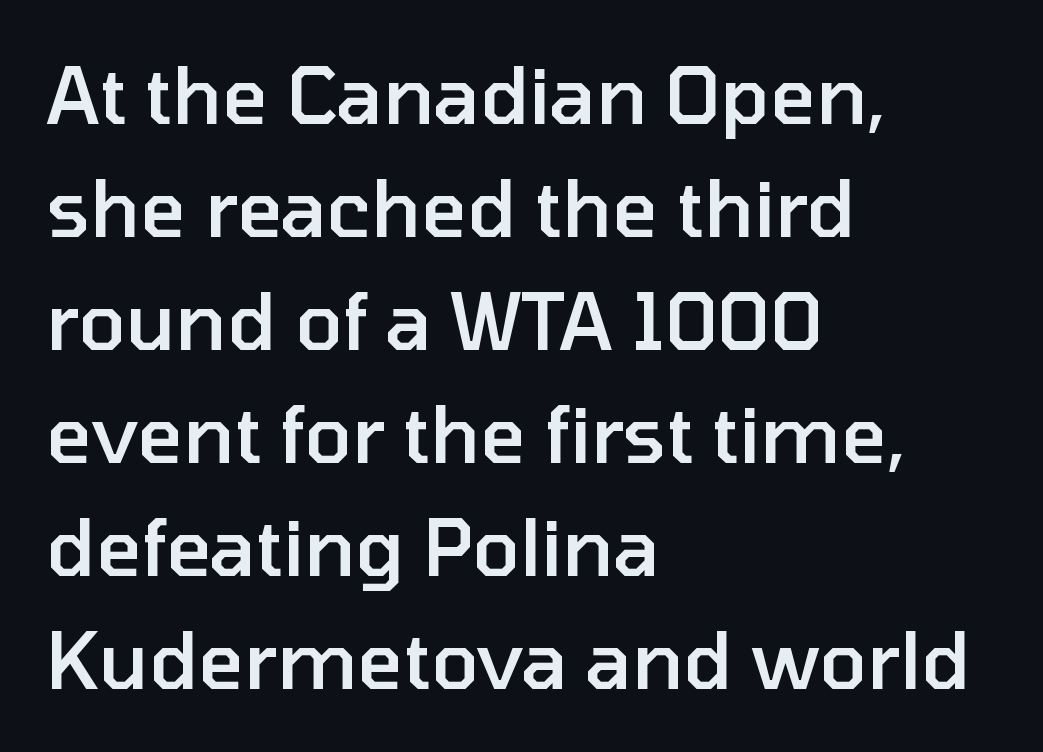
Q: Is the text bold? A: Semi-bold.
Q: Is the text italic (slanted)? A: No, it is upright.
Q: Is the typeface a serif or a sans-serif typeface? A: Sans-serif.
Q: Is the text underlined? A: No.
Q: How is the paragraph aligned? A: Left-aligned.
Q: Is the spacing between letters normal or unusually wide? A: Normal.
Q: Is the spacing between lines tight, normal or loose? A: Normal.
Q: Width (condensed, normal, or wide)? A: Normal.
Q: Stroke contrast? A: Low.
Q: x-height? A: Medium.
Q: Monospaced? A: No.
